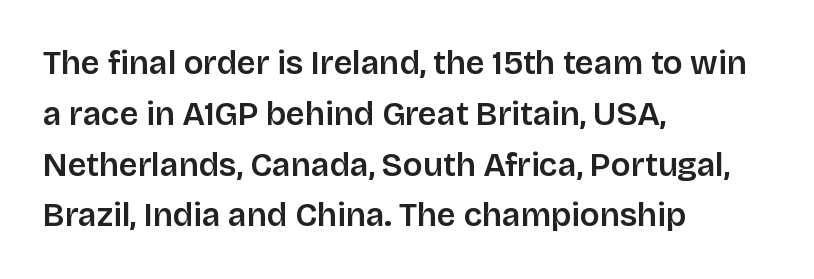
{"serif": "no", "italic": "no", "bold": "semi", "weight": "semibold", "width": "normal", "stroke_contrast": "low", "x_height": "large", "monospaced": "no", "underline": "no", "align": "left", "line_spacing": "normal", "line_spacing_ratio": 1.54, "letter_spacing": "normal", "letter_spacing_em": 0.0, "glyph_px": 33}
